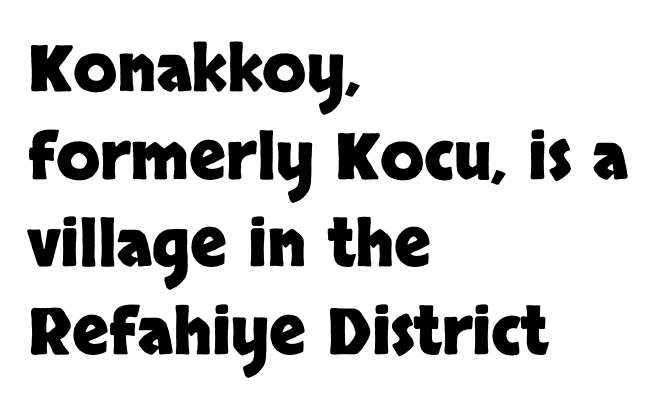
{"serif": "no", "italic": "no", "bold": "yes", "weight": "heavy", "width": "normal", "stroke_contrast": "low", "x_height": "large", "monospaced": "no", "underline": "no", "align": "left", "line_spacing": "normal", "line_spacing_ratio": 1.37, "letter_spacing": "normal", "letter_spacing_em": 0.0, "glyph_px": 64}
